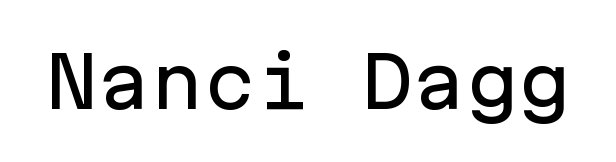
The image shows 70 px sans-serif type, upright, monospaced; set normal letter spacing, not underlined; low stroke contrast and a medium x-height.
